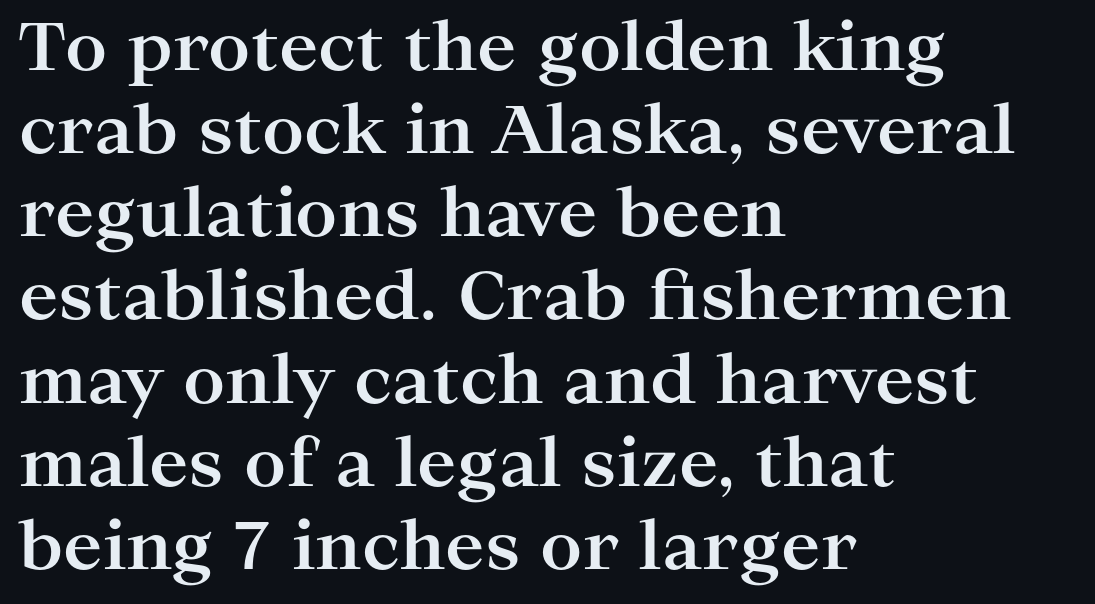
{"serif": "yes", "italic": "no", "bold": "yes", "weight": "bold", "width": "wide", "stroke_contrast": "high", "x_height": "medium", "monospaced": "no", "underline": "no", "align": "left", "line_spacing": "normal", "line_spacing_ratio": 1.26, "letter_spacing": "normal", "letter_spacing_em": 0.0, "glyph_px": 66}
